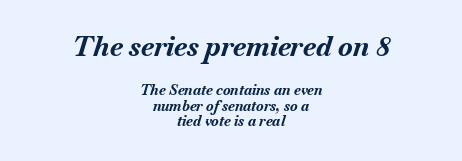
The image shows 27 px bold type, italic (leaning right); set centered, tight line spacing (1.12x), normal letter spacing, not underlined; the first (top) block is 1.93x larger.
